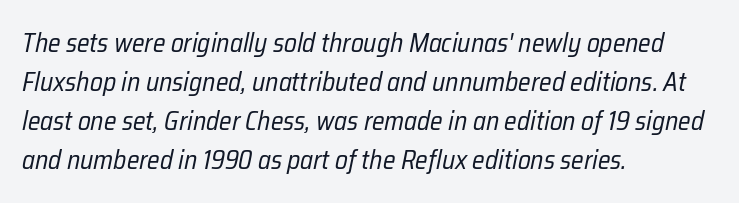
Q: Is the text bold? A: No.
Q: Is the text italic (slanted)? A: Yes, it leans right by about 12 degrees.
Q: Is the text underlined? A: No.
Q: How is the paragraph aligned? A: Left-aligned.
Q: Is the spacing between letters normal or unusually wide? A: Normal.
Q: Is the spacing between lines tight, normal or loose? A: Normal.
